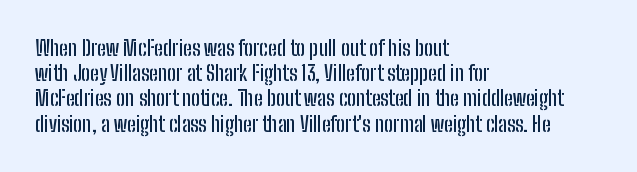
Q: Is the text italic (slanted)? A: No, it is upright.
Q: Is the text underlined? A: No.
Q: How is the paragraph aligned? A: Left-aligned.
Q: Is the spacing between letters normal or unusually wide? A: Normal.
